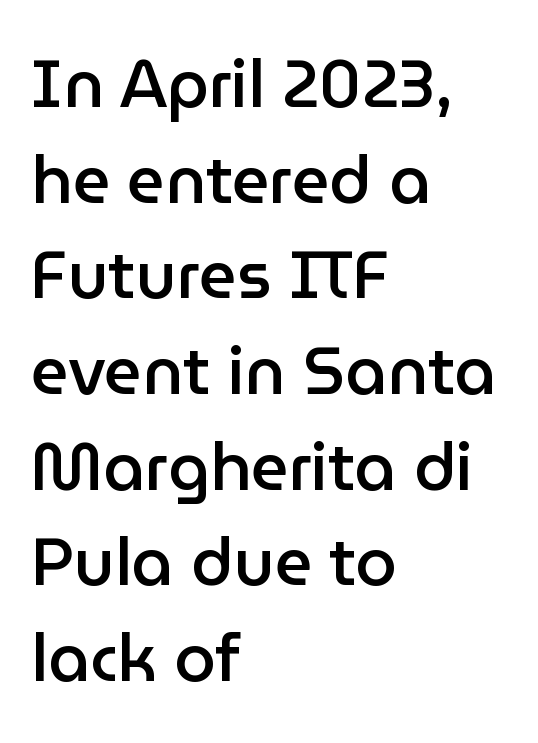
In terms of posture, this sample is upright. Line starts are locked; line ends wander. This rendering features lettering with no underline. The lines sit at an ordinary, default distance from one another. As a designer I'd log this as weight 600, semibold. Think of a printed novel: that variable character pitch is what you see here.
